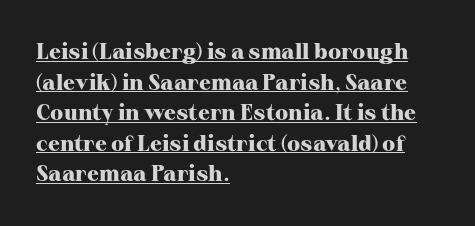
Q: Is the text bold? A: Yes.
Q: Is the text italic (slanted)? A: No, it is upright.
Q: Is the text underlined? A: Yes.
Q: How is the paragraph aligned? A: Left-aligned.
Q: Is the spacing between letters normal or unusually wide? A: Normal.
Q: Is the spacing between lines tight, normal or loose? A: Normal.
